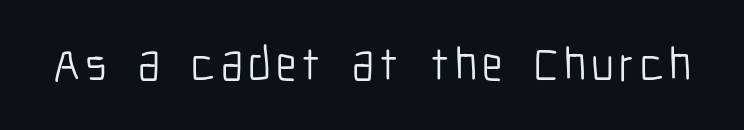
Caption: face not bold, strokes unweighted. Each letter keeps its own natural width here, so spacing adapts to shape. When letters stand straight like this, we call the style roman or upright. A clean baseline with only descenders dipping below it. Look at the bottom of the vertical strokes: they stop flat, with no serifs.
